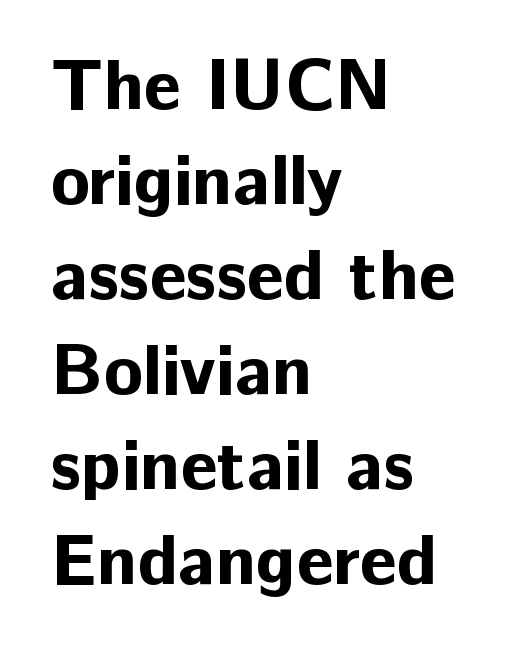
The image shows 72 px bold sans-serif type, upright; set left-aligned, normal line spacing (1.32x), normal letter spacing, not underlined; low stroke contrast and a medium x-height.
